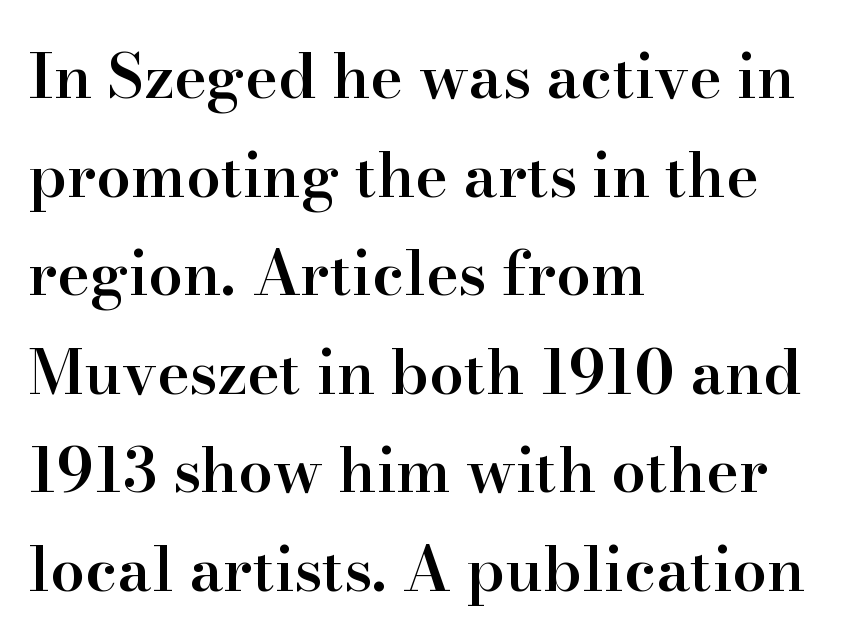
Q: Is the text bold? A: Semi-bold.
Q: Is the text italic (slanted)? A: No, it is upright.
Q: Is the typeface a serif or a sans-serif typeface? A: Serif.
Q: Is the text underlined? A: No.
Q: How is the paragraph aligned? A: Left-aligned.
Q: Is the spacing between letters normal or unusually wide? A: Normal.
Q: Is the spacing between lines tight, normal or loose? A: Normal.
Q: Width (condensed, normal, or wide)? A: Normal.
Q: Stroke contrast? A: High.
Q: x-height? A: Small.
Q: Monospaced? A: No.
